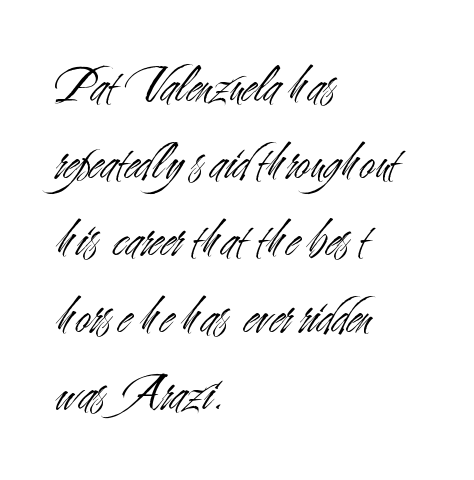
The image shows 52 px light, condensed sans-serif type; set left-aligned, normal line spacing (1.48x), normal letter spacing, not underlined; medium stroke contrast and a small x-height.
